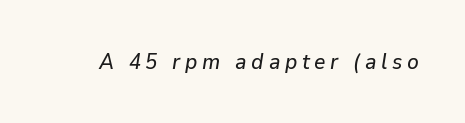
The image shows 22 px text type, italic (leaning right); set unusually wide letter spacing (+0.21 em), not underlined.
